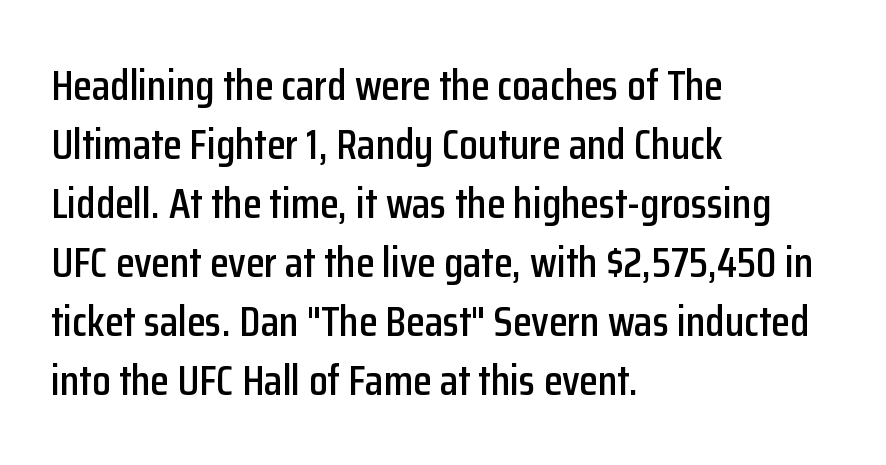
The image shows 43 px condensed sans-serif type, upright; set left-aligned, normal line spacing (1.37x), normal letter spacing, not underlined; low stroke contrast and a medium x-height.
